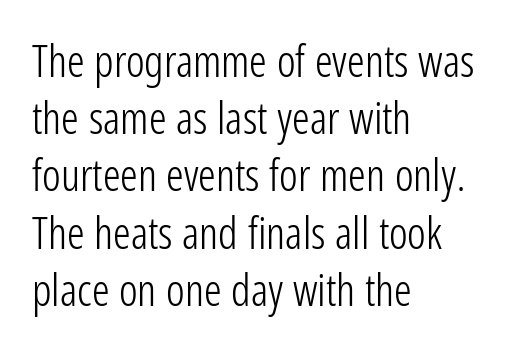
Q: Is the text bold? A: No.
Q: Is the text italic (slanted)? A: No, it is upright.
Q: Is the typeface a serif or a sans-serif typeface? A: Sans-serif.
Q: Is the text underlined? A: No.
Q: How is the paragraph aligned? A: Left-aligned.
Q: Is the spacing between letters normal or unusually wide? A: Normal.
Q: Is the spacing between lines tight, normal or loose? A: Normal.
Q: Width (condensed, normal, or wide)? A: Condensed.
Q: Stroke contrast? A: Low.
Q: x-height? A: Medium.
Q: Monospaced? A: No.
